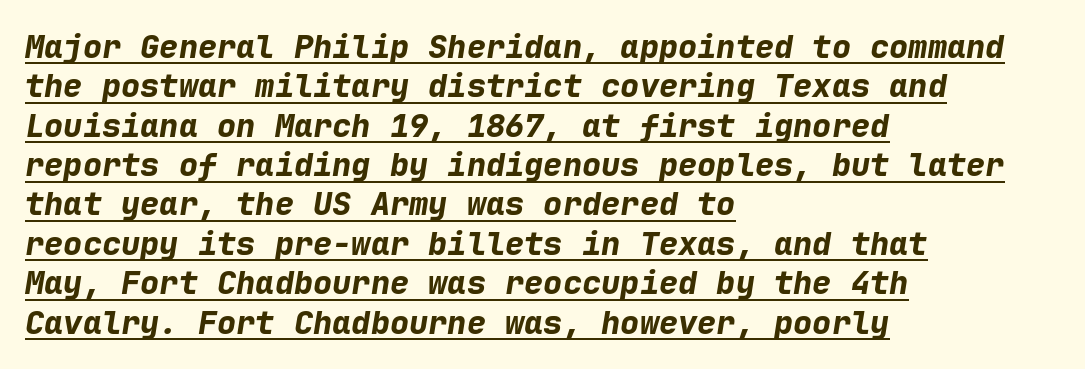
The image shows 32 px bold type, italic (leaning right), monospaced; set left-aligned, line spacing 1.23x, normal letter spacing, underlined; low stroke contrast and a medium x-height.
